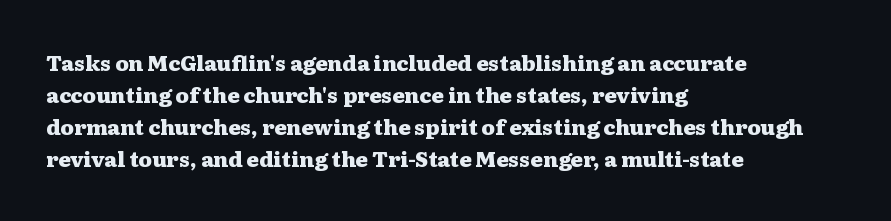
The image shows 21 px bold type, upright; set left-aligned, normal line spacing (1.53x), normal letter spacing, not underlined.
